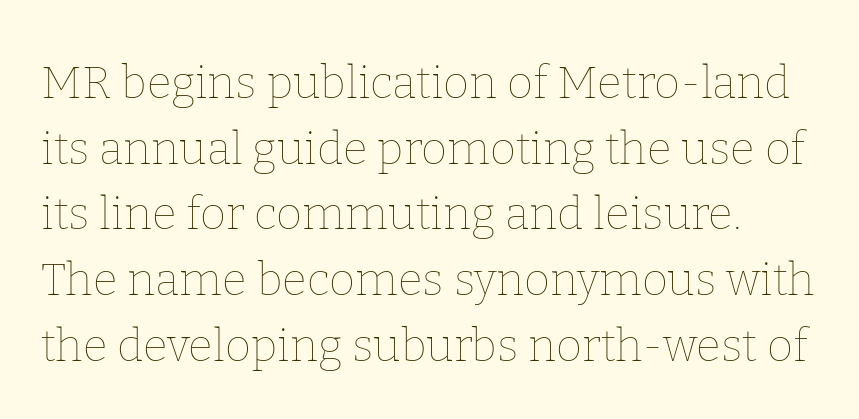
{"italic": "no", "bold": "no", "weight": "thin", "width": "normal", "stroke_contrast": "low", "x_height": "medium", "monospaced": "no", "underline": "no", "line_spacing": "normal", "line_spacing_ratio": 1.46, "letter_spacing": "normal", "letter_spacing_em": 0.0, "glyph_px": 45}
